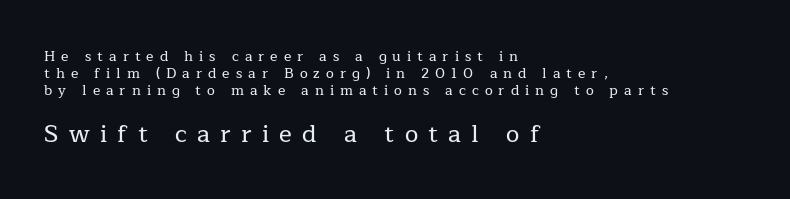
Line beginnings align vertically; line endings do not. The glyphs are unaccompanied by any horizontal stroke below them. Small over large — that's the arrangement of the two blocks here. A typesetter would call this heavily tracked-out type.
